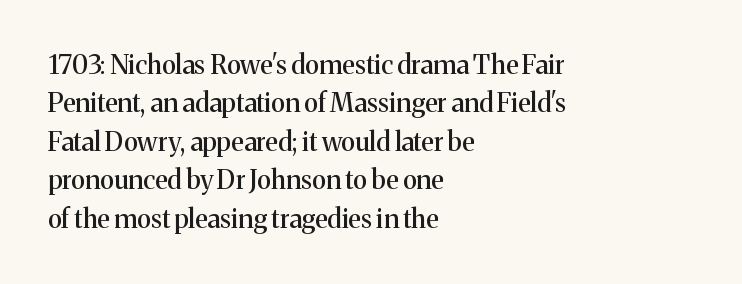
These lines keep a tight, regular rhythm from letter to letter. A student would call this left alignment; a typographer would say flush left, rag right. Descenders are the only things crossing below the line. Evenly set lines give the paragraph a standard silhouette. Ordinary non-slanted type is in use.
